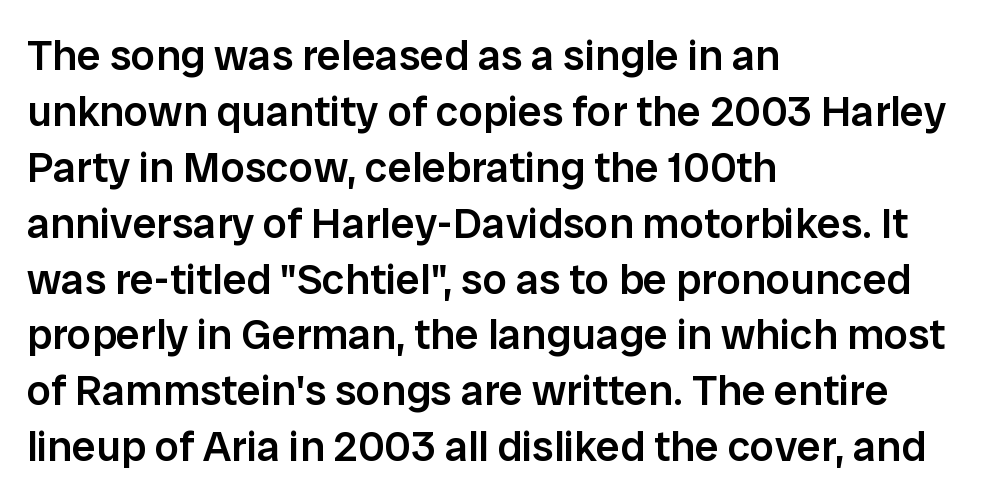
The image shows 43 px semibold sans-serif type, upright; set left-aligned, normal line spacing (1.3x), normal letter spacing, not underlined; low stroke contrast and a medium x-height.
